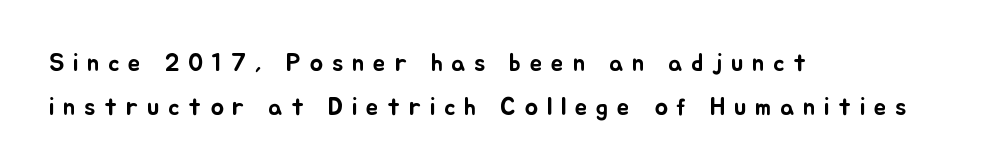
{"italic": "no", "underline": "no", "align": "left", "line_spacing_ratio": 1.76, "letter_spacing": "wide", "letter_spacing_em": 0.35, "glyph_px": 25}
